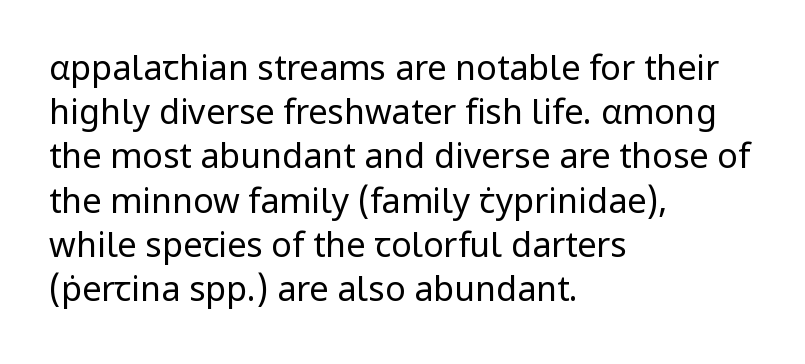
Q: Is the text bold? A: No.
Q: Is the text italic (slanted)? A: No, it is upright.
Q: Is the typeface a serif or a sans-serif typeface? A: Sans-serif.
Q: Is the text underlined? A: No.
Q: How is the paragraph aligned? A: Left-aligned.
Q: Is the spacing between letters normal or unusually wide? A: Normal.
Q: Is the spacing between lines tight, normal or loose? A: Normal.
Q: Width (condensed, normal, or wide)? A: Normal.
Q: Stroke contrast? A: Low.
Q: x-height? A: Medium.
Q: Monospaced? A: No.
